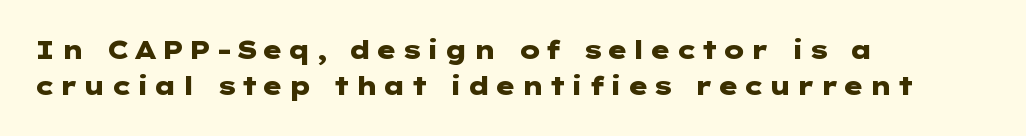
Each glyph is drawn with heavy, bold strokes. Clear beneath every line of the passage. The axis of the letterforms is exactly vertical. The lines sit at an ordinary, default distance from one another.
